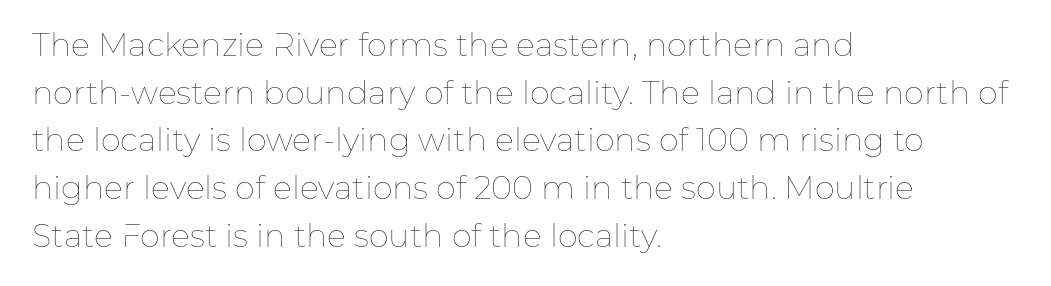
{"italic": "no", "bold": "no", "weight": "thin", "width": "normal", "stroke_contrast": "low", "x_height": "medium", "monospaced": "no", "underline": "no", "align": "left", "line_spacing": "normal", "line_spacing_ratio": 1.49, "letter_spacing": "normal", "letter_spacing_em": 0.0, "glyph_px": 32}
